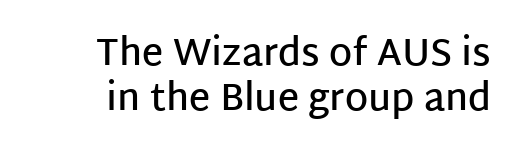
No extra tracking has been applied to these lines. Typographic density is moderately raised because the face is semibold. Horizontally, the lines are justified to the trailing edge only. You could not count columns in this text — the font is proportionally spaced. Any mark beneath the type? The region is blank.
